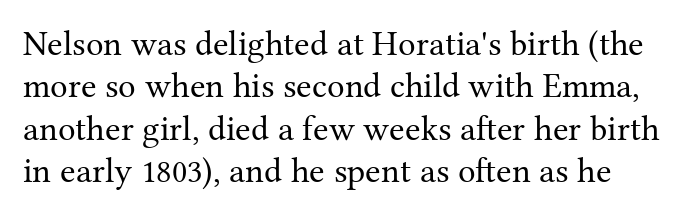
These glyphs show unthickened strokes, regular width or finer. Spacing verdict: proportional, widths tailored to each character. Here the glyphs are tracked normally, forming tight word shapes. Lines of text with bare space underneath. Posture: upright roman.
